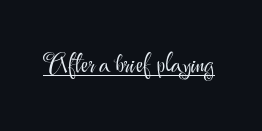
The image shows 26 px text type; set normal letter spacing, underlined.
